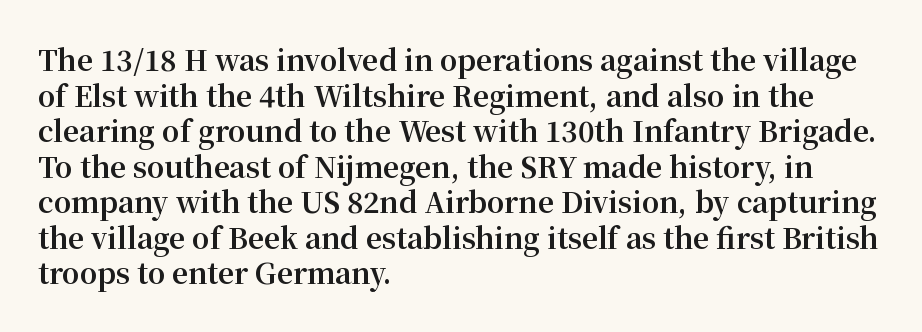
{"serif": "yes", "italic": "no", "bold": "yes", "weight": "bold", "width": "normal", "stroke_contrast": "medium", "x_height": "medium", "monospaced": "no", "underline": "no", "align": "left", "line_spacing": "normal", "line_spacing_ratio": 1.27, "letter_spacing": "normal", "letter_spacing_em": 0.0, "glyph_px": 28}
